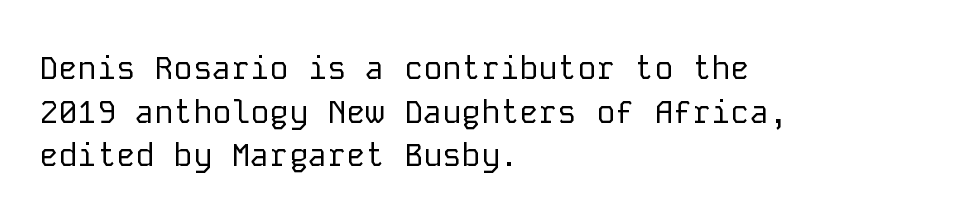
The image shows 32 px regular-weight sans-serif type, upright, monospaced; set left-aligned, normal line spacing (1.36x), normal letter spacing, not underlined; low stroke contrast and a medium x-height.
